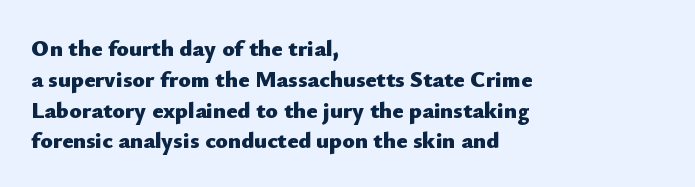
The image shows 23 px bold type, upright; set left-aligned, normal line spacing (1.34x), normal letter spacing, not underlined.
